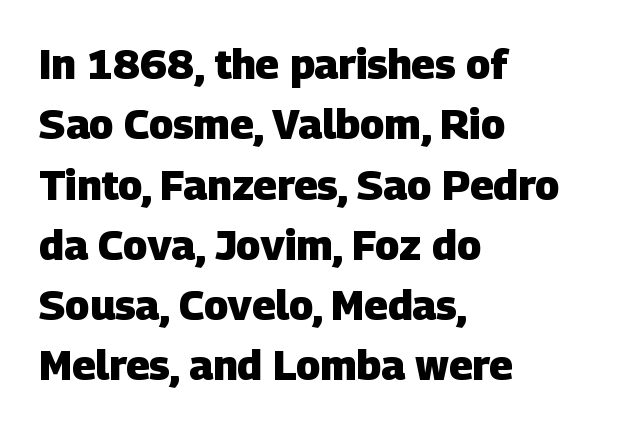
The image shows 41 px heavy sans-serif type; set left-aligned, normal line spacing (1.47x), normal letter spacing, not underlined; low stroke contrast and a large x-height.
